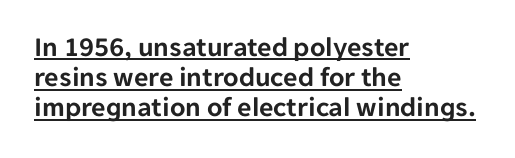
Letter spacing: default. Every character sits straight up, as roman type does. The face used here is proportionally spaced, like ordinary book or web type. Does the copy run flush right? No — it runs flush left.
